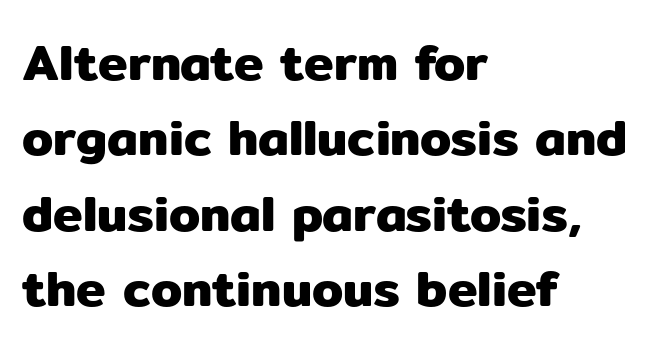
Q: Is the text italic (slanted)? A: No, it is upright.
Q: Is the typeface a serif or a sans-serif typeface? A: Sans-serif.
Q: Is the text underlined? A: No.
Q: How is the paragraph aligned? A: Left-aligned.
Q: Is the spacing between letters normal or unusually wide? A: Normal.
Q: Is the spacing between lines tight, normal or loose? A: Normal.
Q: Width (condensed, normal, or wide)? A: Normal.
Q: Stroke contrast? A: Low.
Q: x-height? A: Medium.
Q: Monospaced? A: No.
